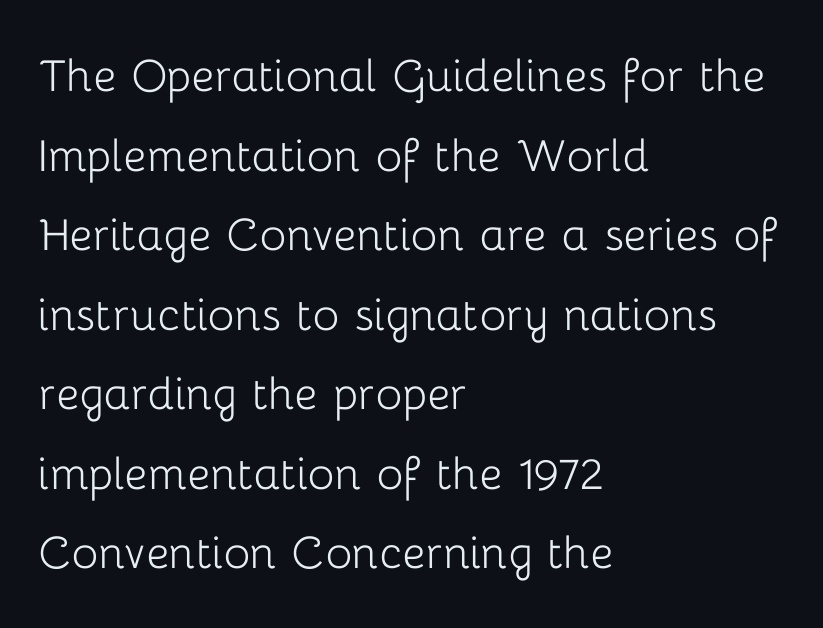
{"serif": "no", "italic": "no", "bold": "no", "weight": "light", "width": "normal", "stroke_contrast": "low", "x_height": "medium", "monospaced": "no", "underline": "no", "align": "left", "line_spacing": "normal", "line_spacing_ratio": 1.42, "letter_spacing": "normal", "letter_spacing_em": 0.0, "glyph_px": 56}
